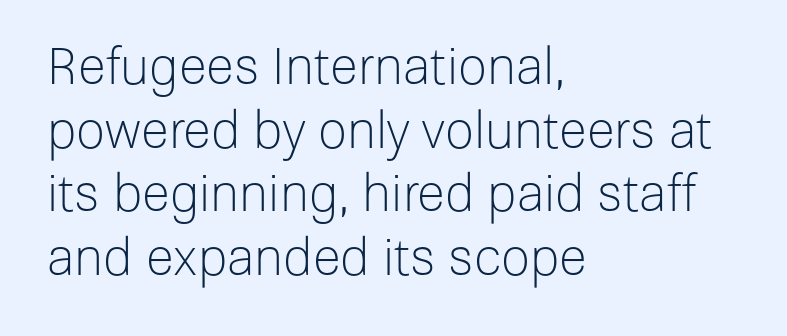
The passage shown is not underscored anywhere. These lines stack with their left ends in a neat column. These glyphs show unthickened strokes, regular width or finer. A sans-serif font was chosen for this passage. Rows of type keep a routine distance in the vertical direction.
